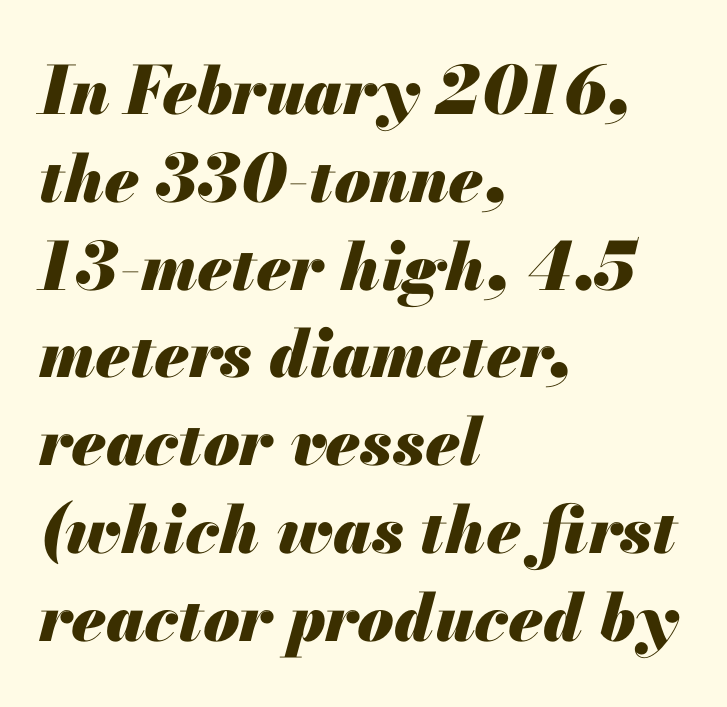
{"italic": "yes", "lean": "right", "slant_degrees": 13, "bold": "yes", "weight": "heavy", "width": "normal", "stroke_contrast": "medium", "x_height": "small", "monospaced": "no", "underline": "no", "align": "left", "line_spacing": "normal", "line_spacing_ratio": 1.33, "letter_spacing": "normal", "letter_spacing_em": 0.0, "glyph_px": 66}
